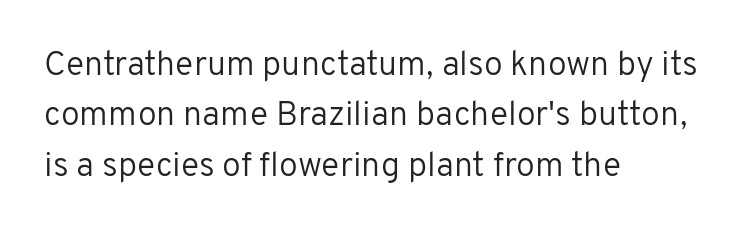
Q: Is the text bold? A: No.
Q: Is the text italic (slanted)? A: No, it is upright.
Q: Is the typeface a serif or a sans-serif typeface? A: Sans-serif.
Q: Is the text underlined? A: No.
Q: How is the paragraph aligned? A: Left-aligned.
Q: Is the spacing between letters normal or unusually wide? A: Normal.
Q: Is the spacing between lines tight, normal or loose? A: Normal.
Q: Width (condensed, normal, or wide)? A: Normal.
Q: Stroke contrast? A: Low.
Q: x-height? A: Medium.
Q: Monospaced? A: No.
